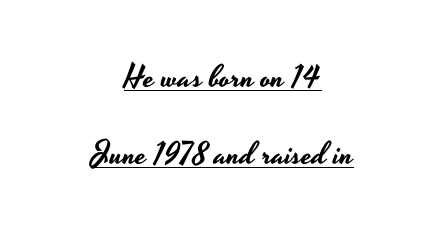
{"serif": "no", "width": "wide", "stroke_contrast": "low", "x_height": "small", "monospaced": "no", "underline": "yes", "align": "center", "line_spacing": "loose", "line_spacing_ratio": 2.42, "letter_spacing": "normal", "letter_spacing_em": 0.0, "glyph_px": 32}
